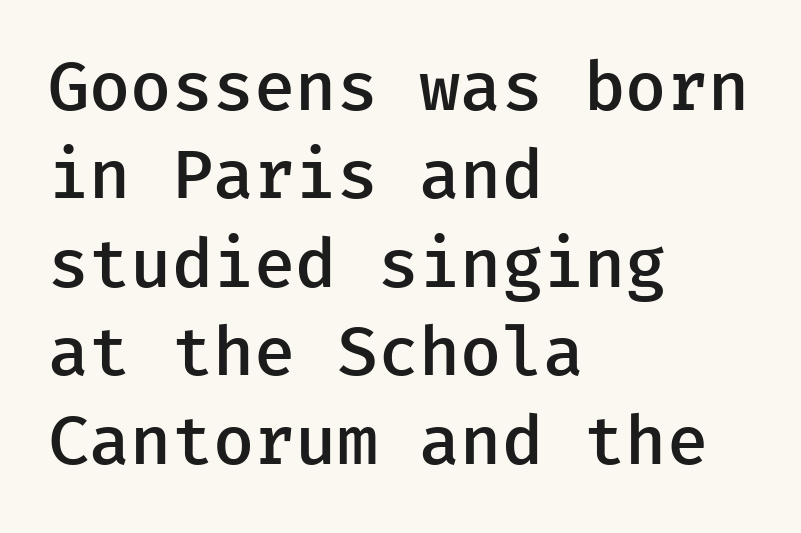
Q: Is the text bold? A: Semi-bold.
Q: Is the text italic (slanted)? A: No, it is upright.
Q: Is the typeface a serif or a sans-serif typeface? A: Sans-serif.
Q: Is the text underlined? A: No.
Q: How is the paragraph aligned? A: Left-aligned.
Q: Is the spacing between letters normal or unusually wide? A: Normal.
Q: Is the spacing between lines tight, normal or loose? A: Normal.
Q: Width (condensed, normal, or wide)? A: Normal.
Q: Stroke contrast? A: Low.
Q: x-height? A: Medium.
Q: Monospaced? A: Yes.
